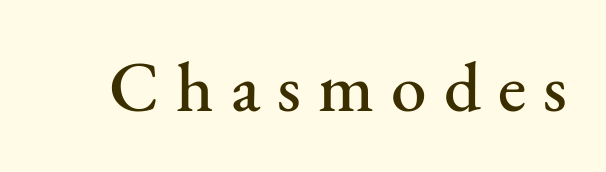
The face used here is proportionally spaced, like ordinary book or web type. The type sits square on the baseline with zero lean. Lines of text with bare space underneath. Compared with typical body copy, the letter spacing here is much looser.
